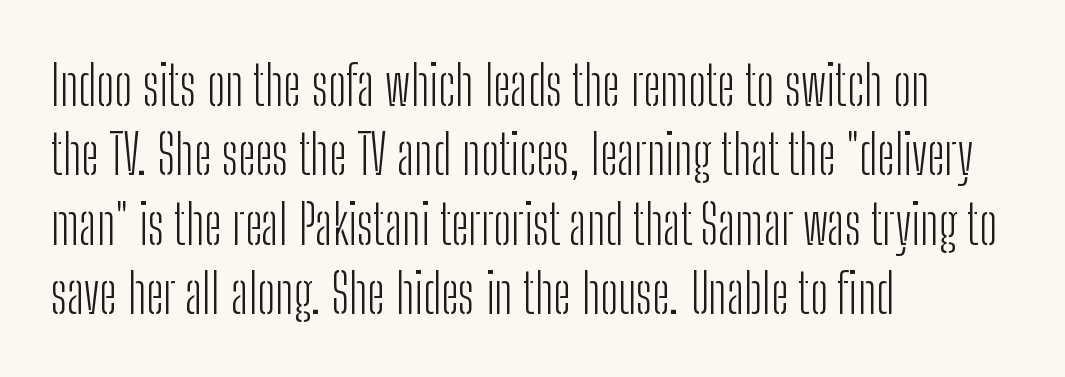
Weight: in the light-to-regular range. Observe the absence of serifs on each vertical stroke in this sample. Regarding leading, the lines here are spaced in the standard way. Style check: upright. The specimen omits any rule beneath the text block's lines.
